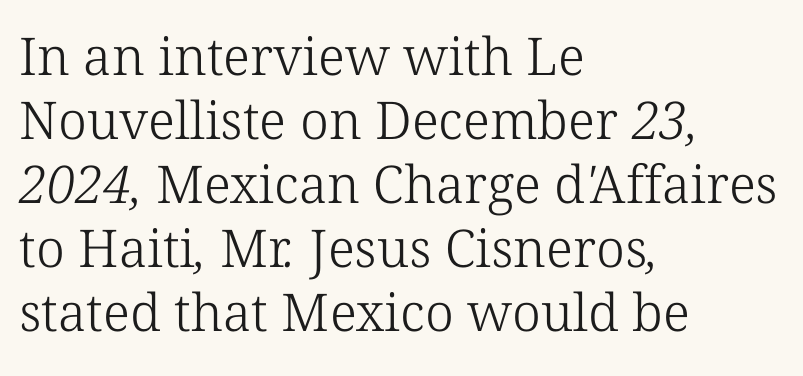
{"serif": "yes", "bold": "no", "weight": "light", "width": "normal", "stroke_contrast": "low", "x_height": "medium", "monospaced": "no", "underline": "no", "align": "left", "line_spacing_ratio": 1.23, "letter_spacing": "normal", "letter_spacing_em": 0.0, "glyph_px": 52}
